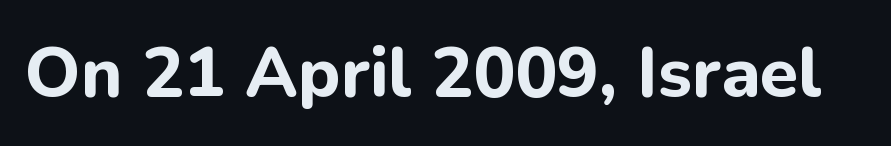
Q: Is the text bold? A: Yes.
Q: Is the text italic (slanted)? A: No, it is upright.
Q: Is the typeface a serif or a sans-serif typeface? A: Sans-serif.
Q: Is the text underlined? A: No.
Q: Is the spacing between letters normal or unusually wide? A: Normal.
Q: Width (condensed, normal, or wide)? A: Normal.
Q: Stroke contrast? A: Low.
Q: x-height? A: Medium.
Q: Monospaced? A: No.
